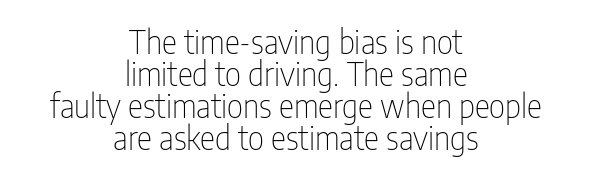
{"serif": "no", "italic": "no", "bold": "no", "weight": "thin", "width": "condensed", "stroke_contrast": "low", "x_height": "medium", "monospaced": "no", "underline": "no", "align": "center", "line_spacing": "tight", "line_spacing_ratio": 1.0, "letter_spacing": "normal", "letter_spacing_em": 0.0, "glyph_px": 32}
